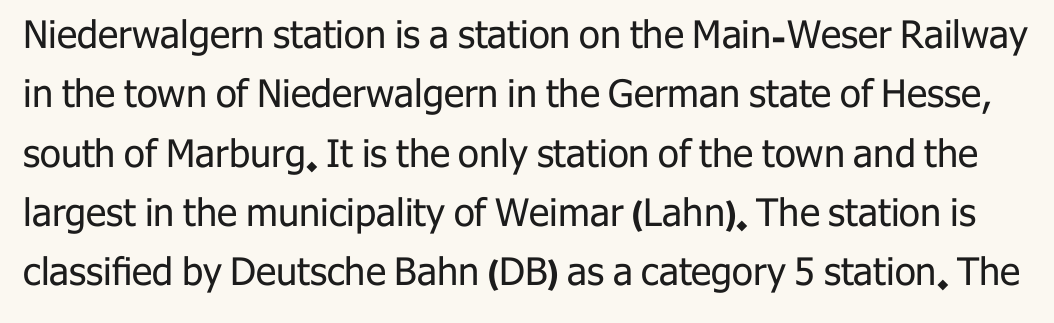
The image shows 38 px regular-weight sans-serif type, upright; set normal line spacing (1.56x), normal letter spacing, not underlined; low stroke contrast and a medium x-height.
